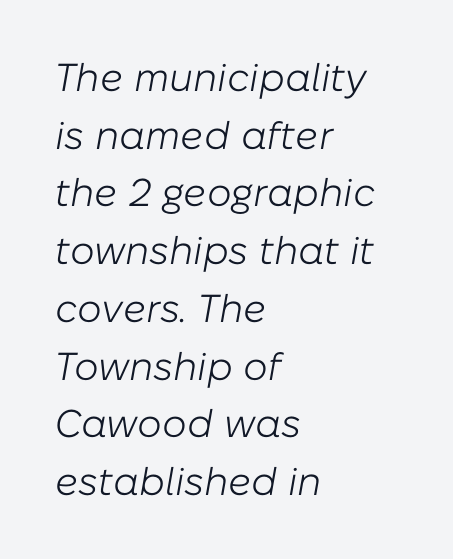
{"italic": "yes", "lean": "right", "slant_degrees": 10, "bold": "no", "weight": "light", "width": "normal", "stroke_contrast": "low", "x_height": "medium", "monospaced": "no", "underline": "no", "align": "left", "line_spacing": "normal", "line_spacing_ratio": 1.48, "letter_spacing": "normal", "letter_spacing_em": 0.0, "glyph_px": 39}
